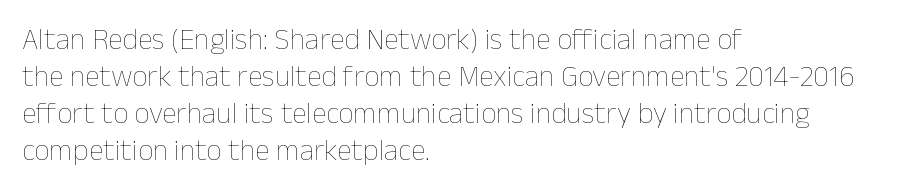
Q: Is the text bold? A: No.
Q: Is the text italic (slanted)? A: No, it is upright.
Q: Is the text underlined? A: No.
Q: How is the paragraph aligned? A: Left-aligned.
Q: Is the spacing between letters normal or unusually wide? A: Normal.
Q: Width (condensed, normal, or wide)? A: Normal.
Q: Stroke contrast? A: Low.
Q: x-height? A: Medium.
Q: Monospaced? A: No.
